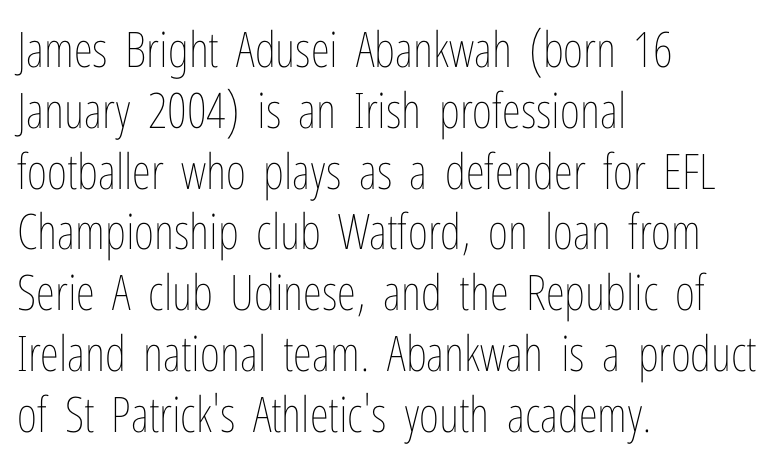
{"italic": "no", "bold": "no", "weight": "thin", "width": "condensed", "stroke_contrast": "low", "x_height": "medium", "monospaced": "no", "underline": "no", "align": "left", "line_spacing_ratio": 1.24, "letter_spacing": "normal", "letter_spacing_em": 0.0, "glyph_px": 49}
